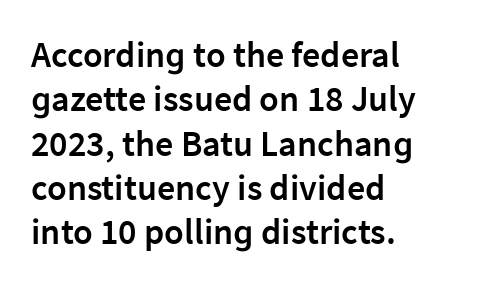
{"serif": "no", "italic": "no", "bold": "semi", "weight": "semibold", "width": "normal", "stroke_contrast": "low", "x_height": "medium", "monospaced": "no", "underline": "no", "align": "left", "line_spacing_ratio": 1.23, "letter_spacing": "normal", "letter_spacing_em": 0.0, "glyph_px": 36}
